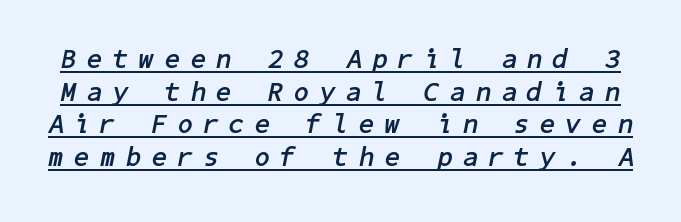
The image shows 27 px bold type, italic (leaning right); set line spacing 1.21x, unusually wide letter spacing (+0.41 em), underlined.
